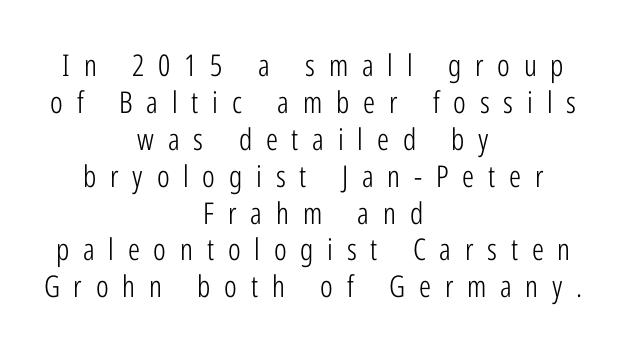
The image shows 30 px light, condensed sans-serif type, upright; set centered, line spacing 1.23x, unusually wide letter spacing (+0.46 em), not underlined; low stroke contrast and a medium x-height.
